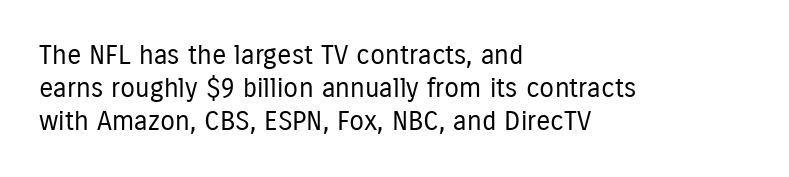
The type sits square on the baseline with zero lean. All the whitespace from short lines collects on the right. Students, note that the glyphs here touch the page at normal intervals. Weight class: somewhere from thin through regular. The foot of each line stays bare and open.
